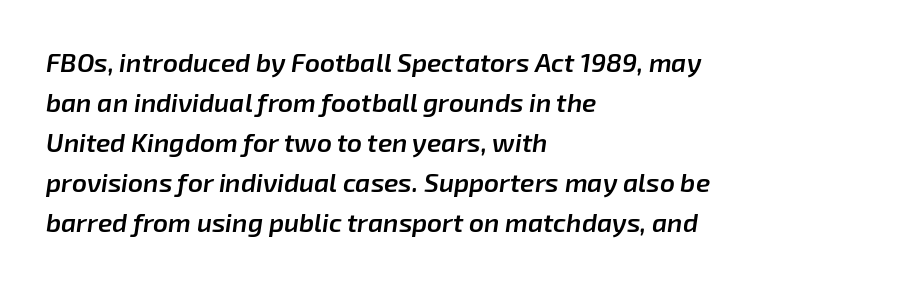
The rendering keeps characters at their native spacing. The rendering uses a semibold face; strokes are thickened but not to full bold. Compared with ordinary roman type, these characters are visibly tilted. Clear beneath every line of the passage.
